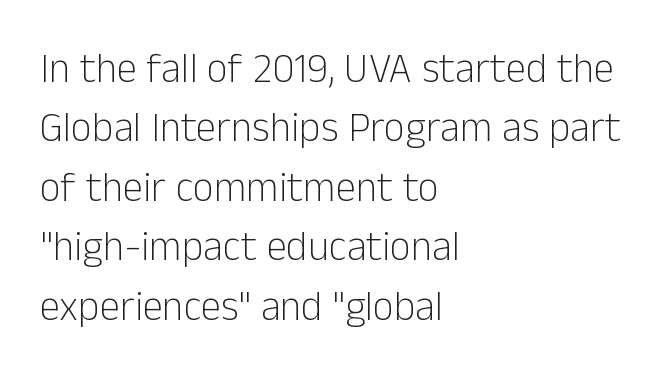
The image shows 41 px light sans-serif type, upright; set left-aligned, normal line spacing (1.45x), normal letter spacing, not underlined; low stroke contrast and a medium x-height.
